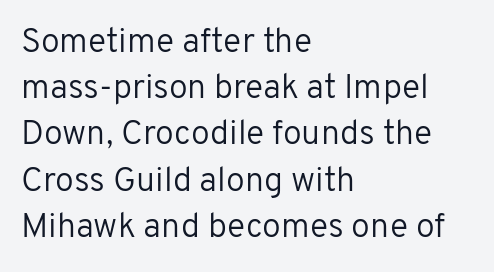
The image shows 34 px regular-weight sans-serif type, upright; set left-aligned, normal line spacing (1.36x), normal letter spacing, not underlined; low stroke contrast and a medium x-height.
